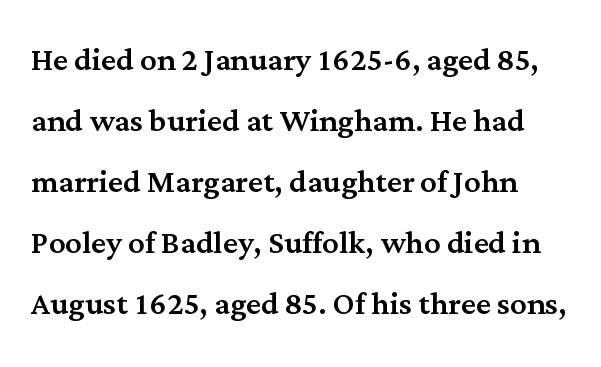
{"serif": "yes", "italic": "no", "width": "normal", "stroke_contrast": "medium", "x_height": "medium", "monospaced": "no", "underline": "no", "line_spacing": "normal", "line_spacing_ratio": 1.49, "letter_spacing": "normal", "letter_spacing_em": 0.0, "glyph_px": 41}
